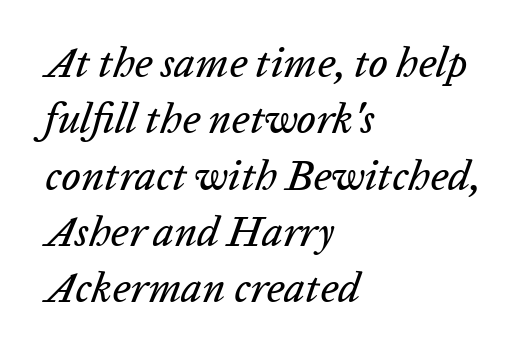
{"italic": "yes", "lean": "right", "slant_degrees": 20, "width": "normal", "stroke_contrast": "low", "x_height": "medium", "monospaced": "no", "underline": "no", "align": "left", "line_spacing": "normal", "line_spacing_ratio": 1.34, "letter_spacing": "normal", "letter_spacing_em": 0.0, "glyph_px": 42}
